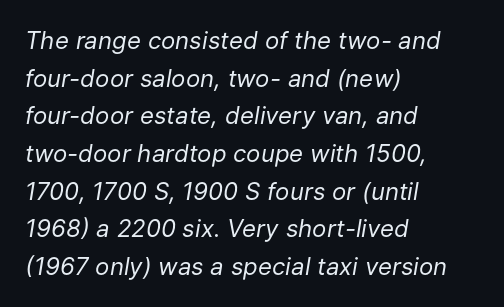
Is this a heavy cut? Hardly; it is regular or lighter. There's an unmistakable incline to the writing here. Short note: letters normally spaced. The rag falls on the right side of this text block.
